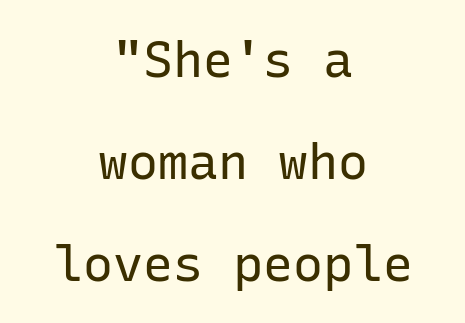
Q: Is the text bold? A: No.
Q: Is the text italic (slanted)? A: No, it is upright.
Q: Is the typeface a serif or a sans-serif typeface? A: Sans-serif.
Q: Is the text underlined? A: No.
Q: How is the paragraph aligned? A: Centered.
Q: Is the spacing between letters normal or unusually wide? A: Normal.
Q: Is the spacing between lines tight, normal or loose? A: Loose.
Q: Width (condensed, normal, or wide)? A: Normal.
Q: Stroke contrast? A: Low.
Q: x-height? A: Medium.
Q: Monospaced? A: Yes.
